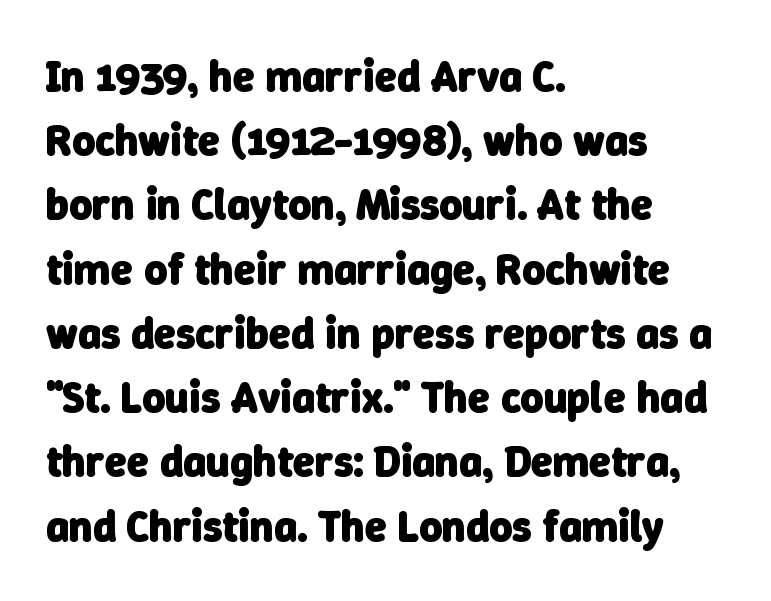
These lines are rendered in a variable-pitch font. Stroke terminals: plain, sans-serif. How would I describe the line gaps? Plain and ordinary. Compared with typical body copy, the letter spacing here is the same. Strong, thick strokes mark this as bold type.
